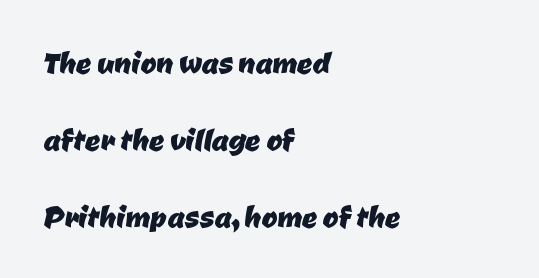
{"serif": "no", "width": "normal", "stroke_contrast": "low", "x_height": "medium", "monospaced": "no", "underline": "no", "align": "left", "line_spacing": "loose", "line_spacing_ratio": 2.02, "letter_spacing": "normal", "letter_spacing_em": 0.0, "glyph_px": 38}
